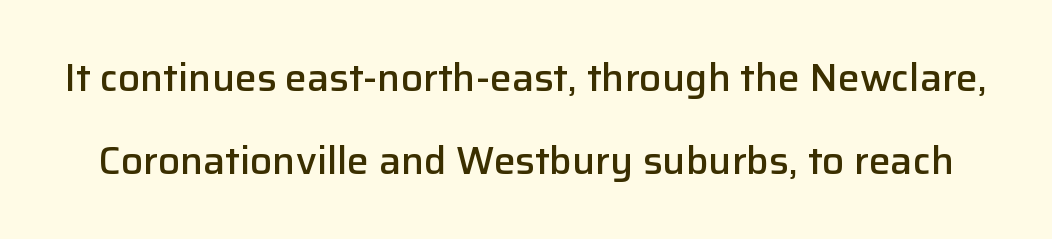
{"serif": "no", "italic": "no", "bold": "semi", "weight": "semibold", "width": "normal", "stroke_contrast": "low", "x_height": "medium", "monospaced": "no", "underline": "no", "line_spacing": "loose", "line_spacing_ratio": 2.14, "letter_spacing": "normal", "letter_spacing_em": 0.0, "glyph_px": 39}
